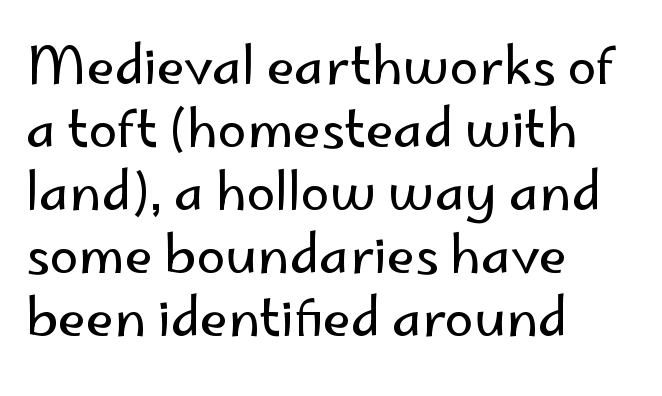
How are the letters spaced? Ordinarily, with no added tracking. It's the straight-up-and-down kind of type. Rule under the text: the space is simply empty. Check where the strokes stop: nothing finishes them off — pure sans. A quiet, ordinary-to-light weight characterises the typeface.
